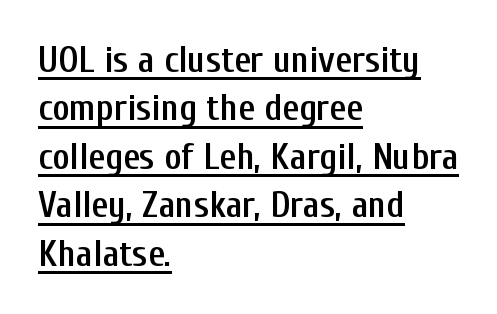
Q: Is the text bold? A: Semi-bold.
Q: Is the text italic (slanted)? A: No, it is upright.
Q: Is the typeface a serif or a sans-serif typeface? A: Sans-serif.
Q: Is the text underlined? A: Yes.
Q: How is the paragraph aligned? A: Left-aligned.
Q: Is the spacing between letters normal or unusually wide? A: Normal.
Q: Is the spacing between lines tight, normal or loose? A: Normal.
Q: Width (condensed, normal, or wide)? A: Condensed.
Q: Stroke contrast? A: Low.
Q: x-height? A: Medium.
Q: Monospaced? A: No.
